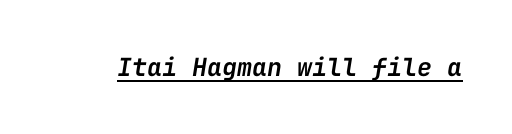
The image shows 25 px text type, italic (leaning right); set normal letter spacing, underlined.
